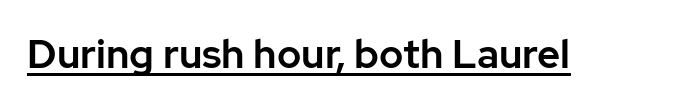
The image shows 40 px sans-serif type, upright; set normal letter spacing, underlined; low stroke contrast and a medium x-height.
